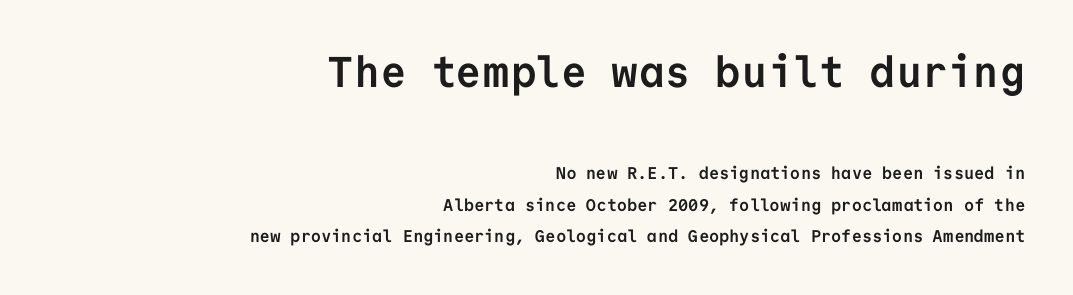
{"serif": "no", "italic": "no", "bold": "yes", "weight": "semibold", "width": "normal", "stroke_contrast": "low", "x_height": "medium", "monospaced": "yes", "underline": "no", "align": "right", "line_spacing_ratio": 1.87, "letter_spacing": "normal", "letter_spacing_em": 0.0, "larger_block": "first", "size_ratio": 2.53, "glyph_px": 43}
